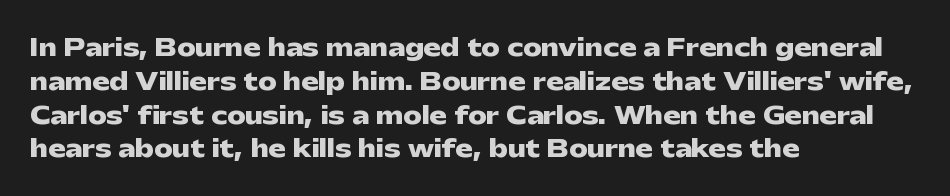
{"italic": "no", "bold": "yes", "underline": "no", "align": "left", "line_spacing": "normal", "line_spacing_ratio": 1.47, "letter_spacing": "normal", "letter_spacing_em": 0.0, "glyph_px": 23}
